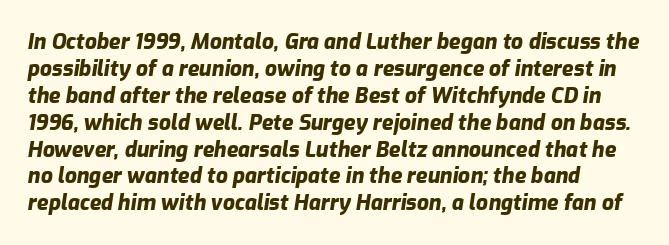
Regular leading. Students, this is bold: see how much ink each stroke carries. Words float on clear page, feet unadorned. Leftover space on each line is placed entirely after the last word.
